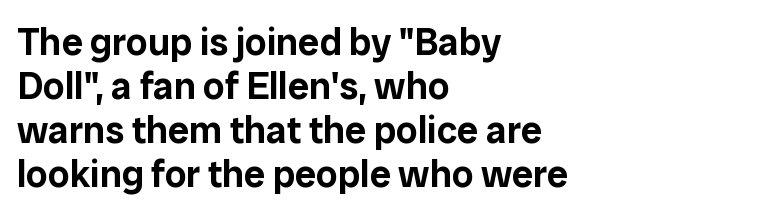
The image shows 38 px sans-serif type, upright; set left-aligned, line spacing 1.16x, normal letter spacing, not underlined; low stroke contrast and a medium x-height.
